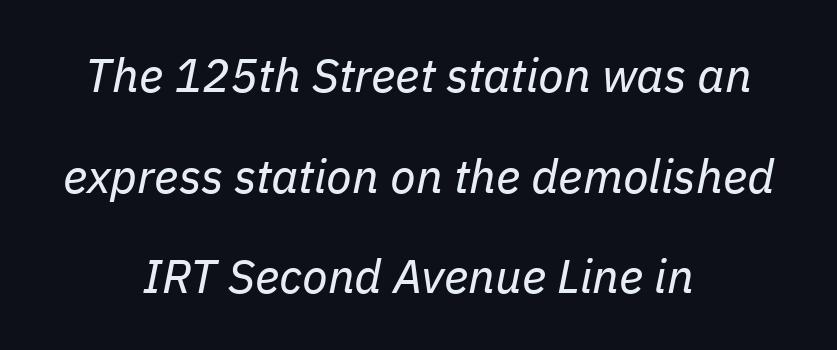
{"italic": "yes", "lean": "right", "slant_degrees": 11, "bold": "no", "weight": "regular", "width": "normal", "stroke_contrast": "low", "x_height": "medium", "monospaced": "no", "underline": "no", "align": "center", "line_spacing": "loose", "line_spacing_ratio": 2.14, "letter_spacing": "normal", "letter_spacing_em": 0.0, "glyph_px": 47}
